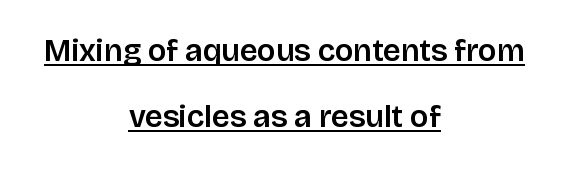
The image shows 31 px sans-serif type, upright; set centered, loose line spacing (2.14x), normal letter spacing, underlined; low stroke contrast and a large x-height.
